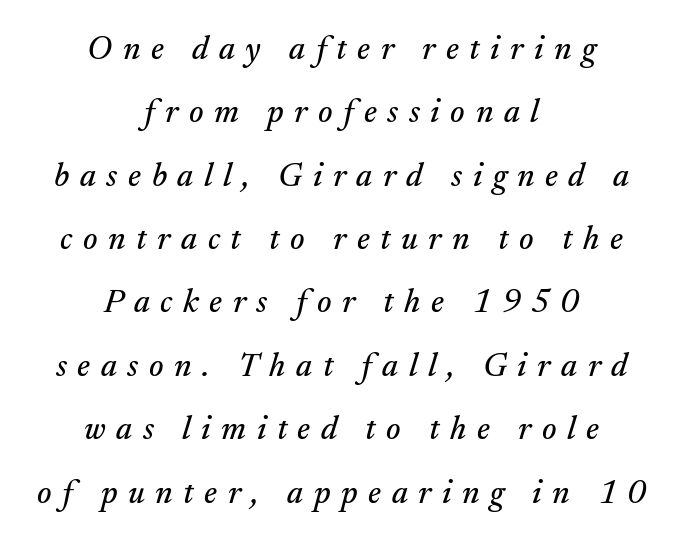
The image shows 33 px serif type, italic (leaning right); set centered, loose line spacing (1.92x), unusually wide letter spacing (+0.32 em), not underlined; medium stroke contrast and a small x-height.
